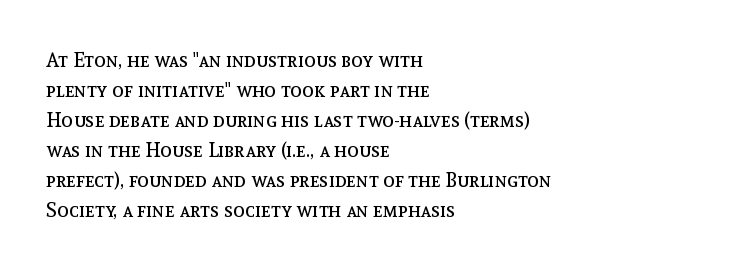
{"italic": "no", "bold": "no", "underline": "no", "align": "left", "line_spacing": "normal", "line_spacing_ratio": 1.5, "letter_spacing": "normal", "letter_spacing_em": 0.0, "glyph_px": 20}
